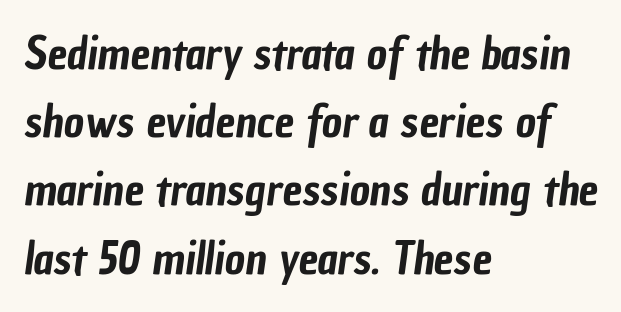
The image shows 44 px condensed sans-serif type; set left-aligned, normal line spacing (1.55x), normal letter spacing, not underlined; low stroke contrast and a medium x-height.
